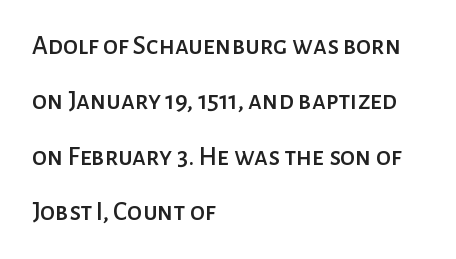
Q: Is the text italic (slanted)? A: No, it is upright.
Q: Is the text underlined? A: No.
Q: How is the paragraph aligned? A: Left-aligned.
Q: Is the spacing between letters normal or unusually wide? A: Normal.
Q: Is the spacing between lines tight, normal or loose? A: Loose.
